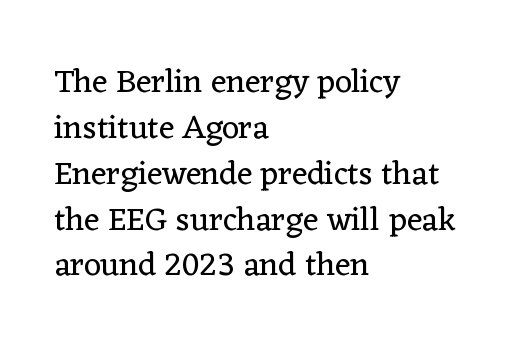
Q: Is the text bold? A: No.
Q: Is the text italic (slanted)? A: No, it is upright.
Q: Is the typeface a serif or a sans-serif typeface? A: Serif.
Q: Is the text underlined? A: No.
Q: How is the paragraph aligned? A: Left-aligned.
Q: Is the spacing between letters normal or unusually wide? A: Normal.
Q: Is the spacing between lines tight, normal or loose? A: Normal.
Q: Width (condensed, normal, or wide)? A: Normal.
Q: Stroke contrast? A: Low.
Q: x-height? A: Medium.
Q: Monospaced? A: No.
